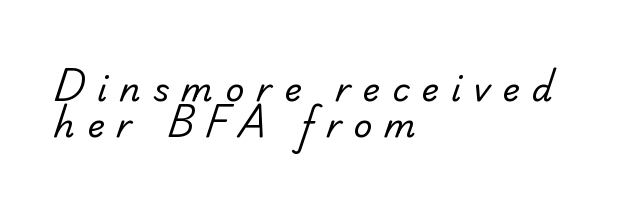
The image shows 33 px regular-weight sans-serif type; set left-aligned, tight line spacing (1.1x), unusually wide letter spacing (+0.37 em), not underlined; low stroke contrast and a small x-height.
